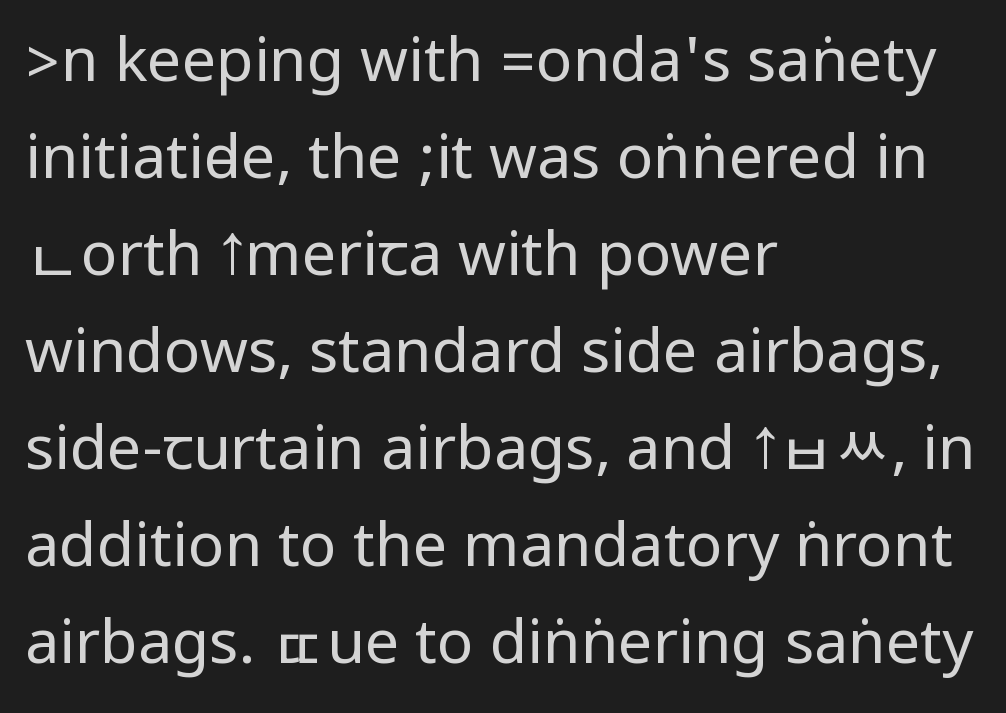
The image shows 61 px regular-weight, condensed sans-serif type, upright; set left-aligned, normal line spacing (1.59x), normal letter spacing, not underlined; low stroke contrast.
